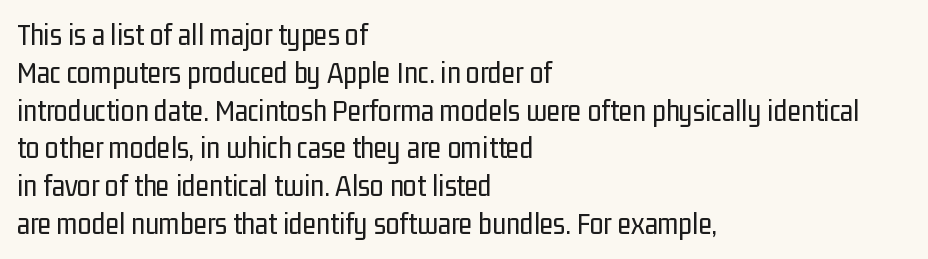
{"serif": "no", "italic": "no", "bold": "no", "weight": "regular", "width": "condensed", "stroke_contrast": "low", "x_height": "medium", "monospaced": "no", "underline": "no", "align": "left", "line_spacing_ratio": 1.22, "letter_spacing": "normal", "letter_spacing_em": 0.0, "glyph_px": 31}
